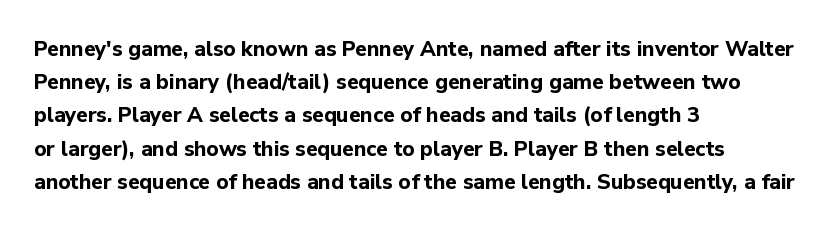
The image shows 21 px bold type, upright; set left-aligned, normal line spacing (1.58x), normal letter spacing, not underlined.
